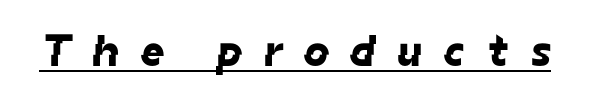
The image shows 45 px sans-serif type; set unusually wide letter spacing (+0.49 em), underlined; low stroke contrast and a medium x-height.
